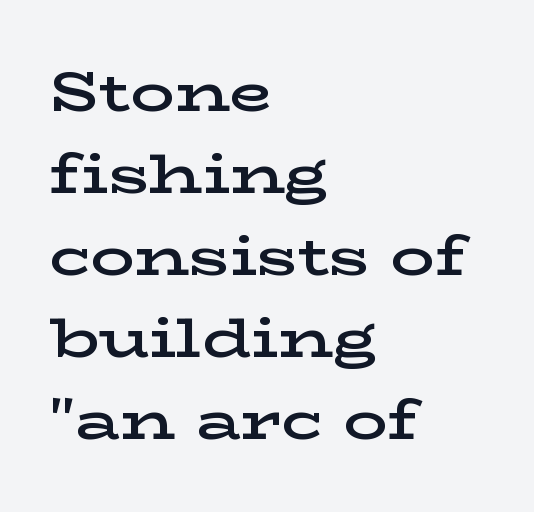
To sum up the face: it has serifs. These lines are set flush left with a ragged right edge. Horizontal bands of white between lines are of average thickness. Every character sits straight up, as roman type does.
